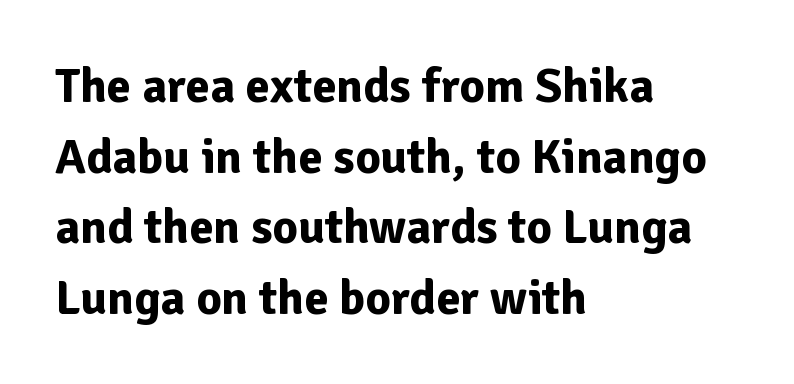
The image shows 49 px bold sans-serif type, upright; set left-aligned, normal line spacing (1.44x), normal letter spacing, not underlined; low stroke contrast and a medium x-height.
